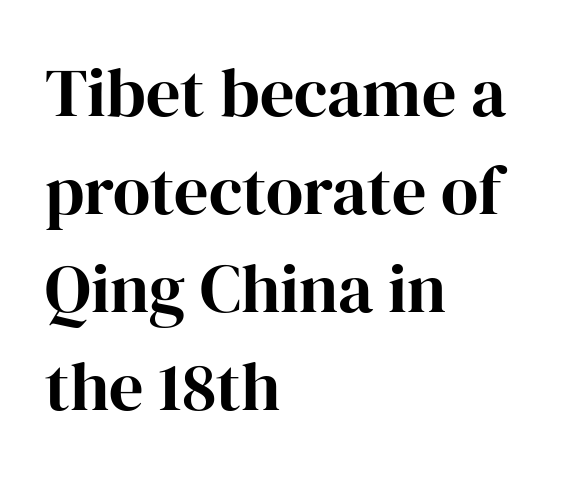
The image shows 68 px serif type, upright; set left-aligned, normal line spacing (1.44x), normal letter spacing, not underlined; high stroke contrast and a medium x-height.
